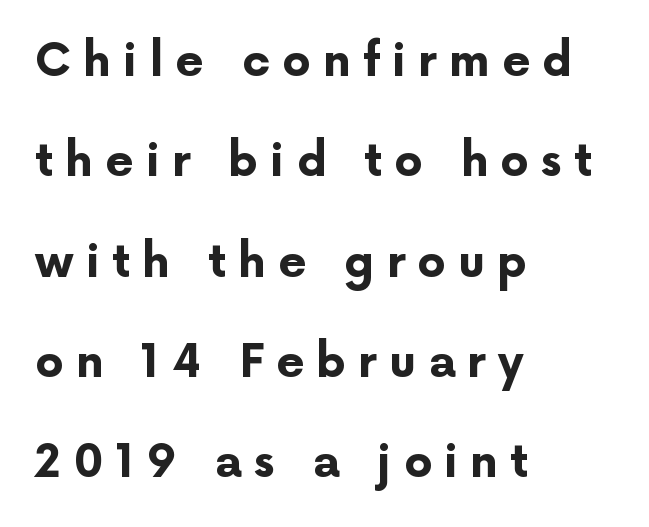
{"serif": "no", "italic": "no", "bold": "yes", "weight": "bold", "width": "normal", "stroke_contrast": "low", "x_height": "medium", "monospaced": "no", "underline": "no", "align": "left", "line_spacing": "loose", "line_spacing_ratio": 2.23, "letter_spacing": "wide", "letter_spacing_em": 0.27, "glyph_px": 45}
